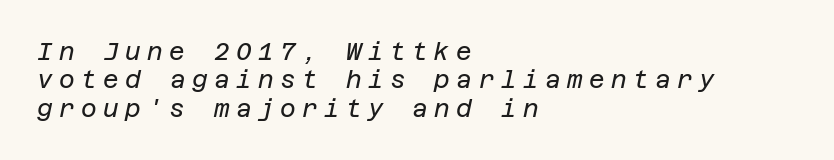
Q: Is the text bold? A: No.
Q: Is the text italic (slanted)? A: Yes, it leans right by about 12 degrees.
Q: Is the text underlined? A: No.
Q: How is the paragraph aligned? A: Left-aligned.
Q: Is the spacing between letters normal or unusually wide? A: Unusually wide.
